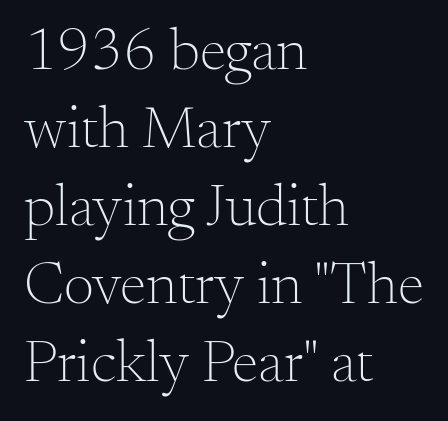
Q: Is the text bold? A: No.
Q: Is the text italic (slanted)? A: No, it is upright.
Q: Is the typeface a serif or a sans-serif typeface? A: Serif.
Q: Is the text underlined? A: No.
Q: How is the paragraph aligned? A: Left-aligned.
Q: Is the spacing between letters normal or unusually wide? A: Normal.
Q: Is the spacing between lines tight, normal or loose? A: Normal.
Q: Width (condensed, normal, or wide)? A: Normal.
Q: Stroke contrast? A: Medium.
Q: x-height? A: Small.
Q: Monospaced? A: No.
